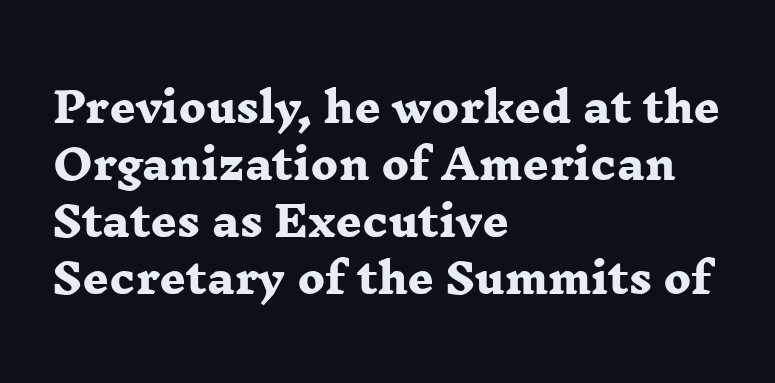
The image shows 41 px heavy, wide serif type; set left-aligned, normal line spacing (1.39x), normal letter spacing, not underlined; low stroke contrast and a medium x-height.
